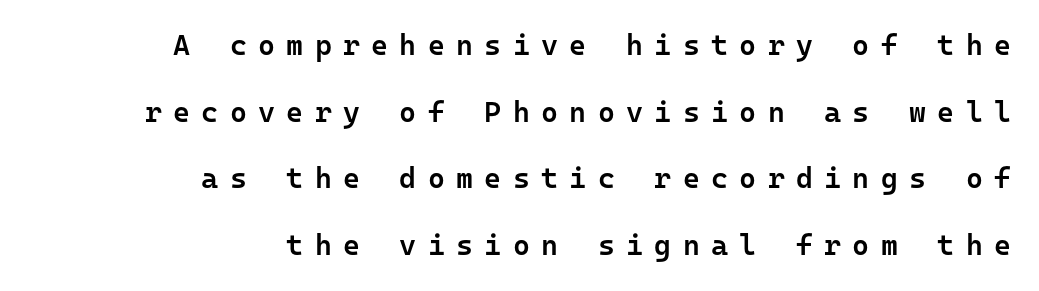
The image shows 29 px semibold sans-serif type, upright, monospaced; set right-aligned, loose line spacing (2.3x), unusually wide letter spacing (+0.39 em), not underlined; low stroke contrast and a medium x-height.
